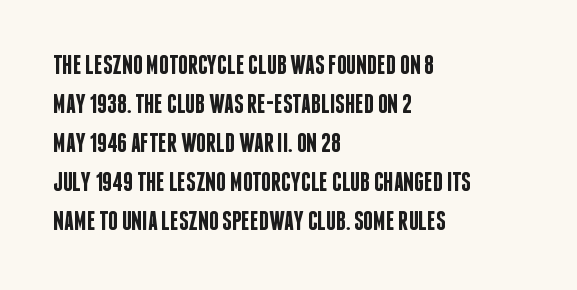
The image shows 27 px text type, upright; set left-aligned, normal line spacing (1.44x), normal letter spacing, not underlined.
